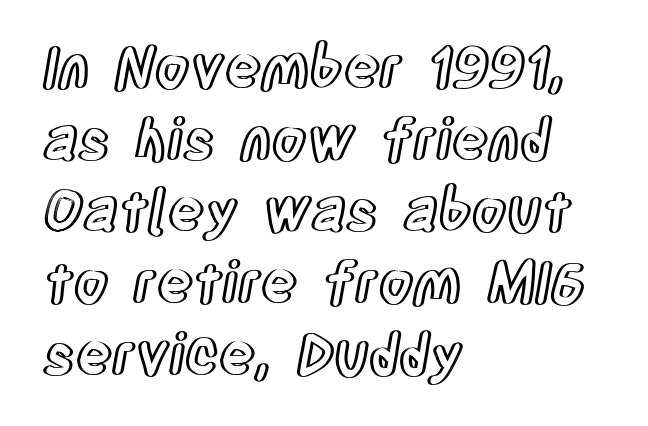
The image shows 56 px condensed type; set left-aligned, normal line spacing (1.28x), normal letter spacing, not underlined; a large x-height.
